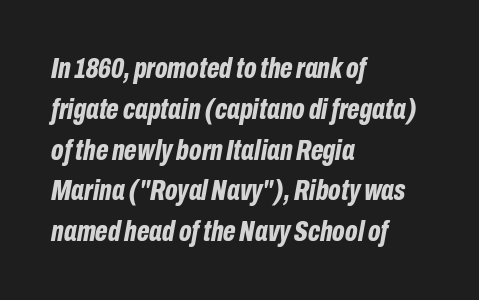
The image shows 30 px bold, condensed type, italic (leaning right); set left-aligned, normal line spacing (1.36x), normal letter spacing, not underlined; low stroke contrast and a medium x-height.
